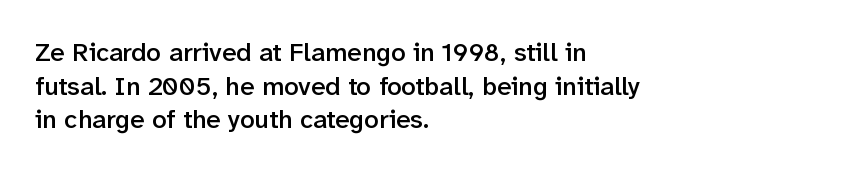
{"italic": "no", "bold": "semi", "underline": "no", "align": "left", "line_spacing": "normal", "line_spacing_ratio": 1.29, "letter_spacing": "normal", "letter_spacing_em": 0.0, "glyph_px": 26}
